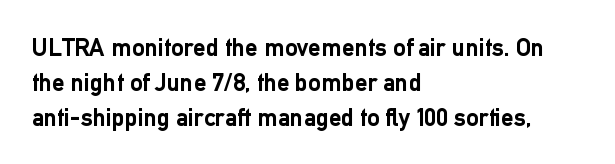
The image shows 25 px bold type, upright; set left-aligned, normal line spacing (1.4x), normal letter spacing, not underlined.
